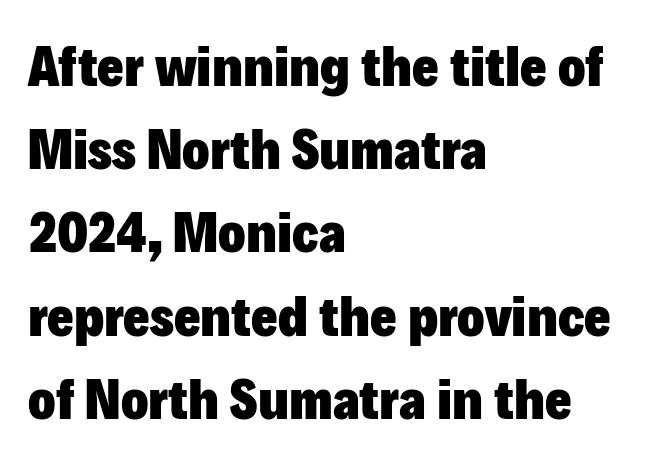
Q: Is the text bold? A: Yes.
Q: Is the text italic (slanted)? A: No, it is upright.
Q: Is the typeface a serif or a sans-serif typeface? A: Sans-serif.
Q: Is the text underlined? A: No.
Q: How is the paragraph aligned? A: Left-aligned.
Q: Is the spacing between letters normal or unusually wide? A: Normal.
Q: Is the spacing between lines tight, normal or loose? A: Normal.
Q: Width (condensed, normal, or wide)? A: Normal.
Q: Stroke contrast? A: Low.
Q: x-height? A: Medium.
Q: Monospaced? A: No.
